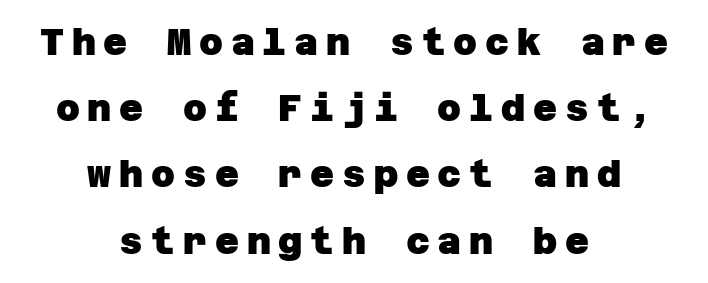
{"serif": "no", "bold": "yes", "weight": "heavy", "width": "normal", "stroke_contrast": "low", "x_height": "large", "underline": "no", "align": "center", "line_spacing_ratio": 1.79, "letter_spacing": "wide", "letter_spacing_em": 0.21, "glyph_px": 37}
